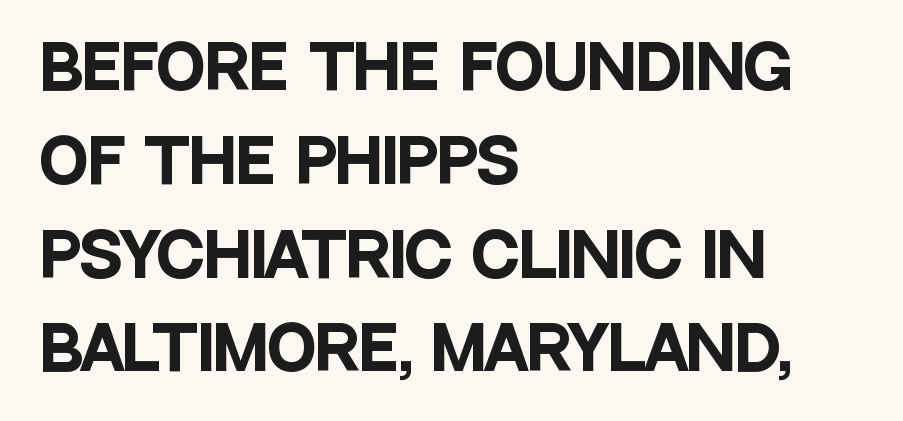
{"serif": "no", "italic": "no", "bold": "yes", "weight": "heavy", "width": "condensed", "stroke_contrast": "low", "x_height": "large", "monospaced": "no", "underline": "no", "align": "left", "line_spacing": "normal", "line_spacing_ratio": 1.59, "letter_spacing": "normal", "letter_spacing_em": 0.0, "glyph_px": 59}
